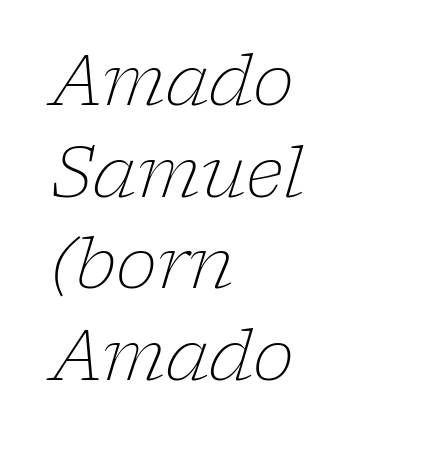
You could not count columns in this text — the font is proportionally spaced. Short and long lines alike share a common starting point at left. It's the slanting kind of type. Compared with typical paragraphs, the rows here are spaced about the same. A typesetter would call this zero additional tracking.
